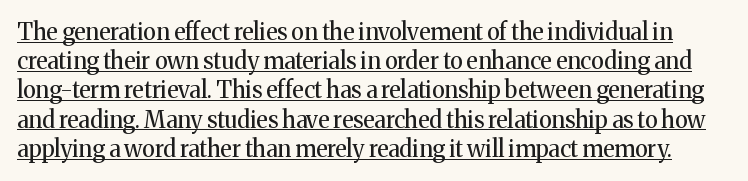
Q: Is the text bold? A: No.
Q: Is the text italic (slanted)? A: No, it is upright.
Q: Is the text underlined? A: Yes.
Q: Is the spacing between letters normal or unusually wide? A: Normal.
Q: Is the spacing between lines tight, normal or loose? A: Normal.
